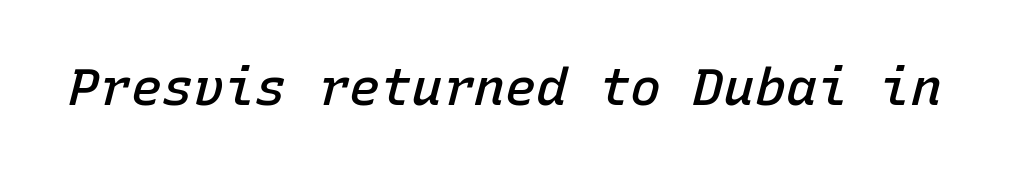
{"italic": "yes", "lean": "right", "slant_degrees": 15, "bold": "semi", "weight": "semibold", "width": "normal", "stroke_contrast": "low", "x_height": "medium", "monospaced": "yes", "underline": "no", "letter_spacing": "normal", "letter_spacing_em": 0.0, "glyph_px": 52}
